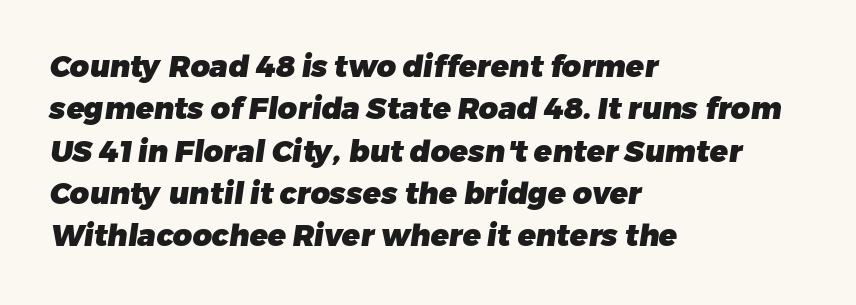
Q: Is the text bold? A: Yes.
Q: Is the typeface a serif or a sans-serif typeface? A: Sans-serif.
Q: Is the text underlined? A: No.
Q: How is the paragraph aligned? A: Left-aligned.
Q: Is the spacing between letters normal or unusually wide? A: Normal.
Q: Is the spacing between lines tight, normal or loose? A: Normal.
Q: Width (condensed, normal, or wide)? A: Normal.
Q: Stroke contrast? A: Low.
Q: x-height? A: Medium.
Q: Monospaced? A: No.
